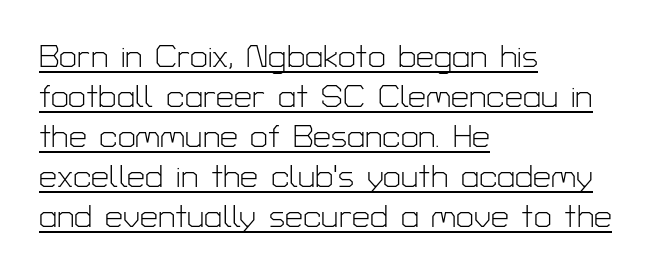
On a weight scale, this lands at 450 or below. Upright lettering throughout. The rendering uses natural spacing where letterforms have individual widths. Somebody hit Ctrl+U on this one — the words are underlined.
